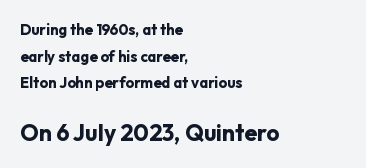
Q: Is the text bold? A: Yes.
Q: Is the text italic (slanted)? A: No, it is upright.
Q: Is the text underlined? A: No.
Q: How is the paragraph aligned? A: Left-aligned.
Q: Is the spacing between letters normal or unusually wide? A: Normal.
Q: Which block of text is set in a larger size, the first (top) or the second (bottom)? A: The second (bottom) one.
